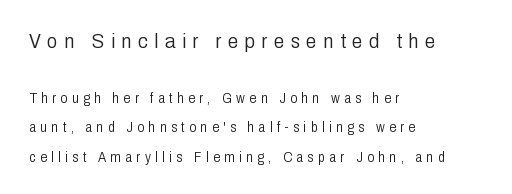
The image shows 21 px text type, upright; set left-aligned, loose line spacing (2.1x), unusually wide letter spacing (+0.31 em), not underlined; the first (top) block is 1.5x larger.
